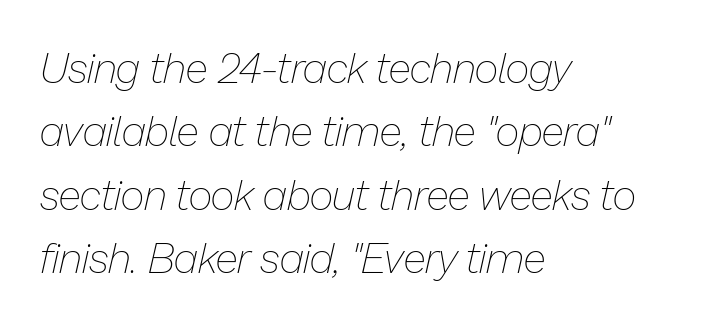
The image shows 42 px thin type, italic (leaning right); set left-aligned, normal line spacing (1.51x), normal letter spacing, not underlined; low stroke contrast and a medium x-height.
